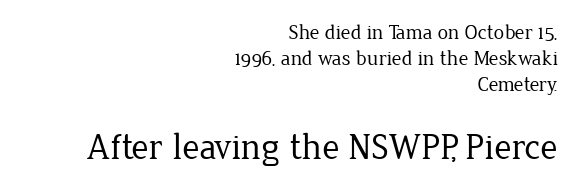
The axis of the letterforms is exactly vertical. The space beneath each line is pristine and unruled. The weight tops out at a normal text grade. Tracking here is standard; glyphs follow each other at the usual distance.
